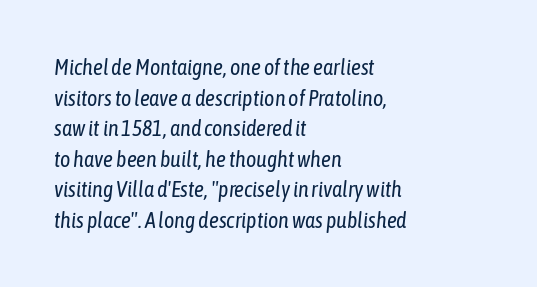
Q: Is the text bold? A: No.
Q: Is the text italic (slanted)? A: Yes, it leans right by about 6 degrees.
Q: Is the text underlined? A: No.
Q: How is the paragraph aligned? A: Left-aligned.
Q: Is the spacing between letters normal or unusually wide? A: Normal.
Q: Is the spacing between lines tight, normal or loose? A: Normal.
